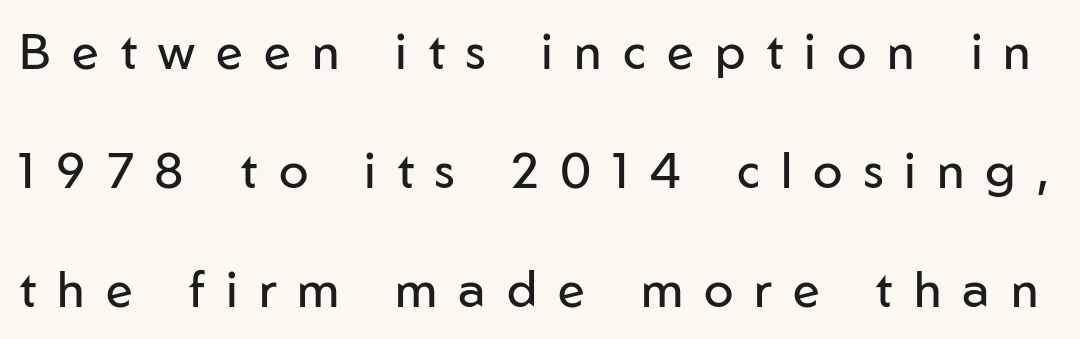
Q: Is the text bold? A: No.
Q: Is the text italic (slanted)? A: No, it is upright.
Q: Is the typeface a serif or a sans-serif typeface? A: Sans-serif.
Q: Is the text underlined? A: No.
Q: Is the spacing between letters normal or unusually wide? A: Unusually wide.
Q: Is the spacing between lines tight, normal or loose? A: Loose.
Q: Width (condensed, normal, or wide)? A: Normal.
Q: Stroke contrast? A: Low.
Q: x-height? A: Medium.
Q: Monospaced? A: No.
